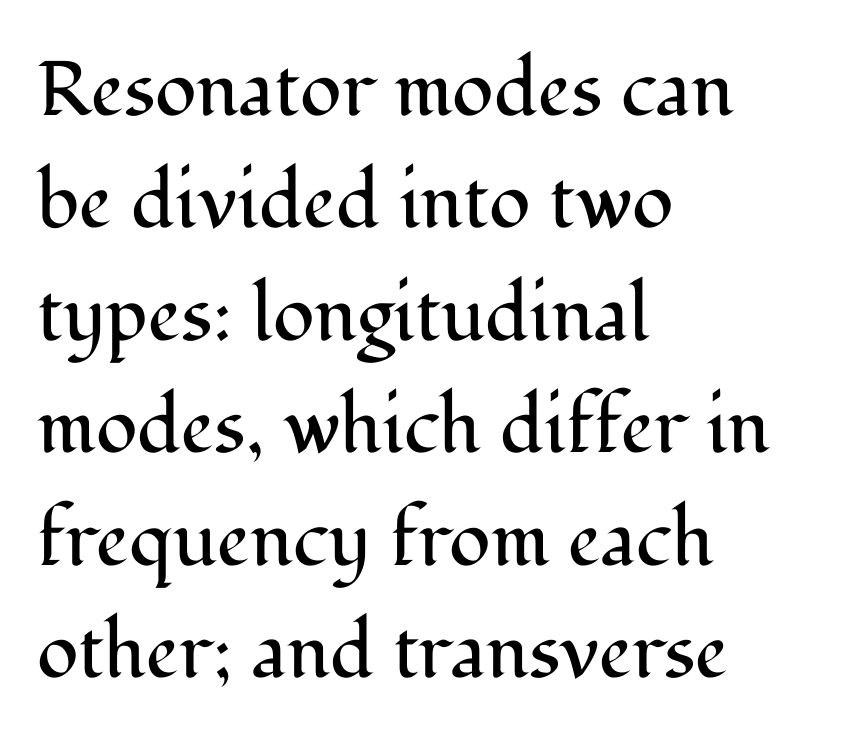
In terms of letterspacing, this is plain default setting. Quick note: interline space is typical. The face looks like a standard text weight, possibly lighter. The designer went with a serif here, giving each stem small feet.
